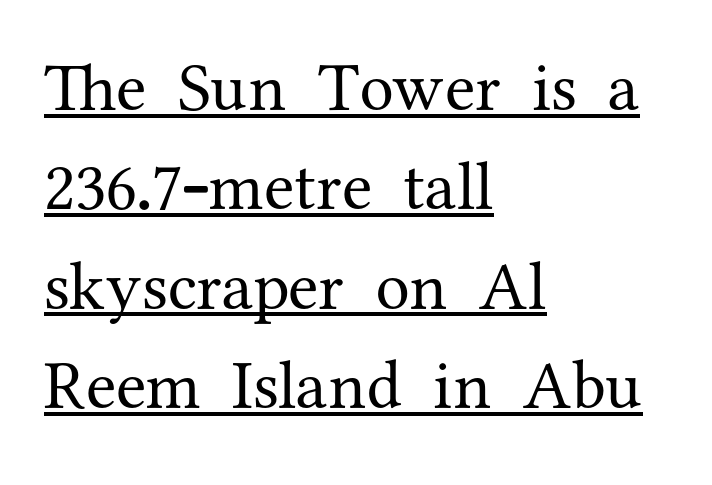
Q: Is the text bold? A: No.
Q: Is the text italic (slanted)? A: No, it is upright.
Q: Is the typeface a serif or a sans-serif typeface? A: Serif.
Q: Is the text underlined? A: Yes.
Q: How is the paragraph aligned? A: Left-aligned.
Q: Is the spacing between letters normal or unusually wide? A: Normal.
Q: Is the spacing between lines tight, normal or loose? A: Normal.
Q: Width (condensed, normal, or wide)? A: Normal.
Q: Stroke contrast? A: Medium.
Q: x-height? A: Medium.
Q: Monospaced? A: No.
